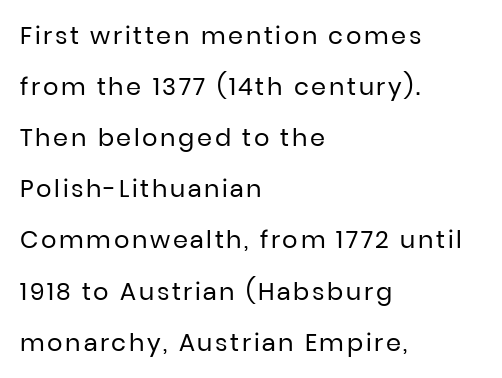
The image shows 24 px text type, upright; set left-aligned, loose line spacing (2.13x), not underlined.
